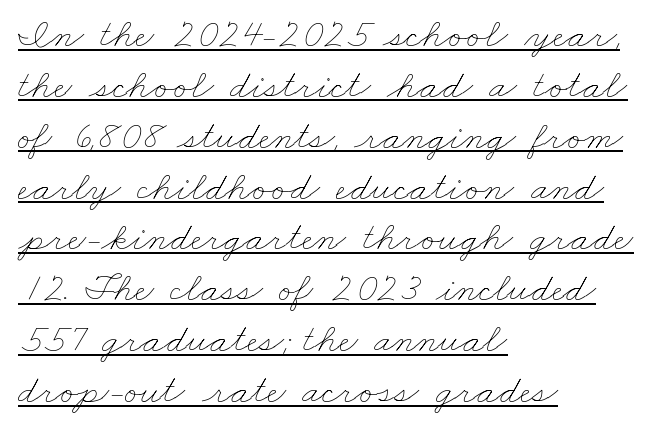
The image shows 41 px thin, wide type; set left-aligned, line spacing 1.24x, normal letter spacing, underlined; low stroke contrast and a small x-height.
